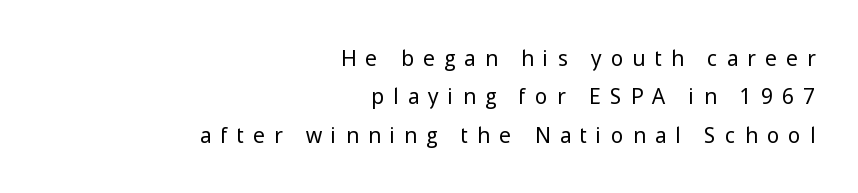
Q: Is the text bold? A: No.
Q: Is the text italic (slanted)? A: No, it is upright.
Q: Is the text underlined? A: No.
Q: How is the paragraph aligned? A: Right-aligned.
Q: Is the spacing between letters normal or unusually wide? A: Unusually wide.
